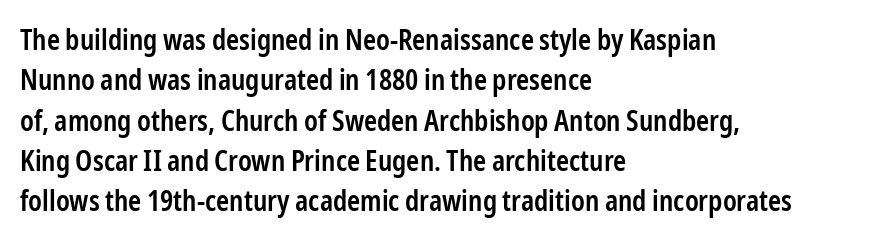
Q: Is the text bold? A: Semi-bold.
Q: Is the text italic (slanted)? A: No, it is upright.
Q: Is the typeface a serif or a sans-serif typeface? A: Sans-serif.
Q: Is the text underlined? A: No.
Q: How is the paragraph aligned? A: Left-aligned.
Q: Is the spacing between letters normal or unusually wide? A: Normal.
Q: Is the spacing between lines tight, normal or loose? A: Normal.
Q: Width (condensed, normal, or wide)? A: Condensed.
Q: Stroke contrast? A: Low.
Q: x-height? A: Medium.
Q: Monospaced? A: No.
